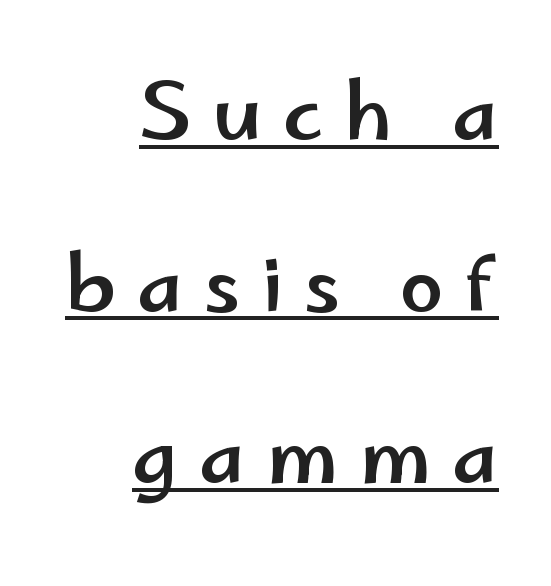
No feet cap the strokes, marking this as sans-serif type. Italic: no, the glyphs are upright roman. The space between consecutive lines is lavish. These lines are rendered in a variable-pitch font. Students, note that the glyphs here are deliberately spaced far apart.
